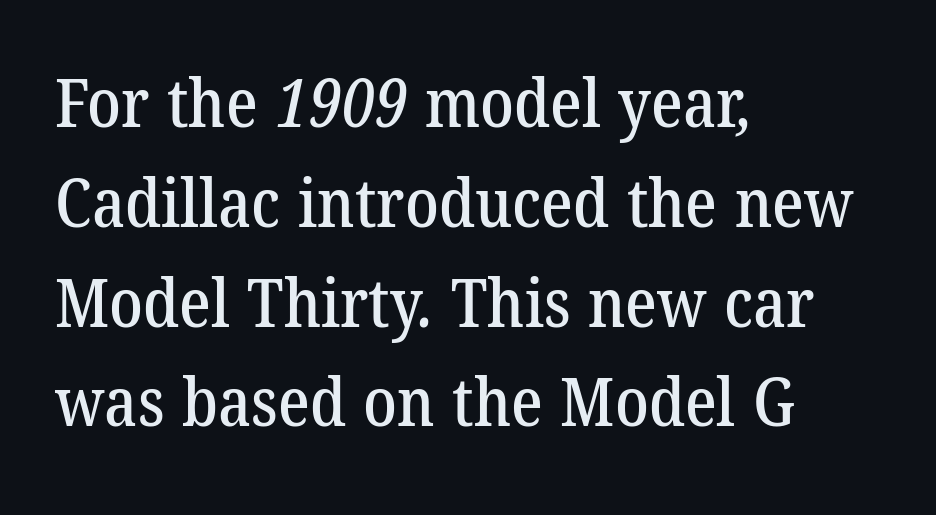
The image shows 67 px serif type; set left-aligned, normal line spacing (1.49x), normal letter spacing, not underlined; low stroke contrast and a medium x-height.
